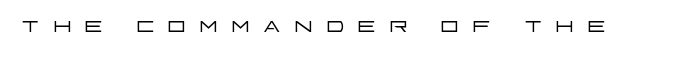
Q: Is the text bold? A: No.
Q: Is the text italic (slanted)? A: No, it is upright.
Q: Is the typeface a serif or a sans-serif typeface? A: Sans-serif.
Q: Is the text underlined? A: No.
Q: Is the spacing between letters normal or unusually wide? A: Unusually wide.
Q: Width (condensed, normal, or wide)? A: Wide.
Q: Stroke contrast? A: Low.
Q: x-height? A: Large.
Q: Monospaced? A: No.
